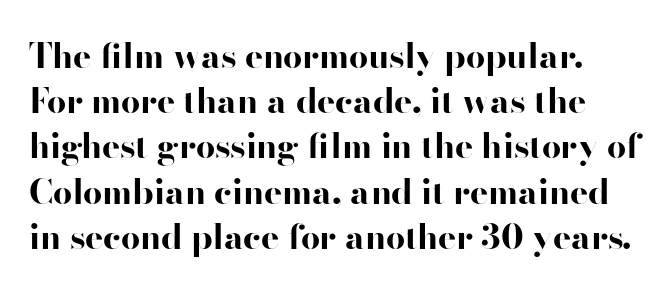
{"serif": "no", "italic": "no", "bold": "yes", "weight": "bold", "width": "wide", "stroke_contrast": "high", "x_height": "small", "monospaced": "no", "underline": "no", "line_spacing": "normal", "line_spacing_ratio": 1.33, "letter_spacing": "normal", "letter_spacing_em": 0.0, "glyph_px": 34}
